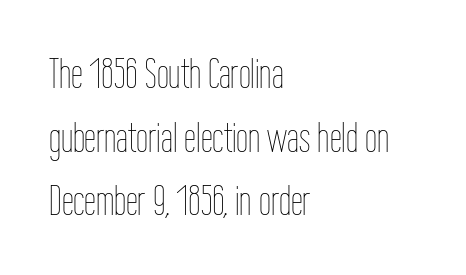
Q: Is the text bold? A: No.
Q: Is the text italic (slanted)? A: No, it is upright.
Q: Is the text underlined? A: No.
Q: How is the paragraph aligned? A: Left-aligned.
Q: Is the spacing between letters normal or unusually wide? A: Normal.
Q: Is the spacing between lines tight, normal or loose? A: Normal.
Q: Width (condensed, normal, or wide)? A: Condensed.
Q: Stroke contrast? A: Low.
Q: x-height? A: Medium.
Q: Monospaced? A: No.
